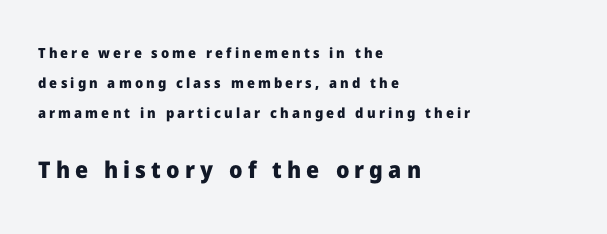
Is the lower block the larger one? Yes — the lower block carries the bigger type. The line texture is sparse and dotted thanks to wide tracking. This sample uses an upright cut, with every glyph sitting square on the baseline. The foot of each line stays bare and open.
